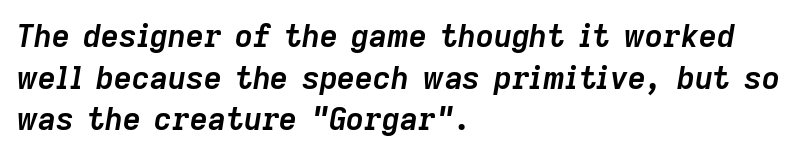
Nobody touched the tracking dial on this one. Quick note: underline off. Teacher's note: observe the even left margin — that is flush-left alignment. A normal amount of white space separates one row of letters from the next. The rendering uses a bold face; every stroke is thick and dark.
